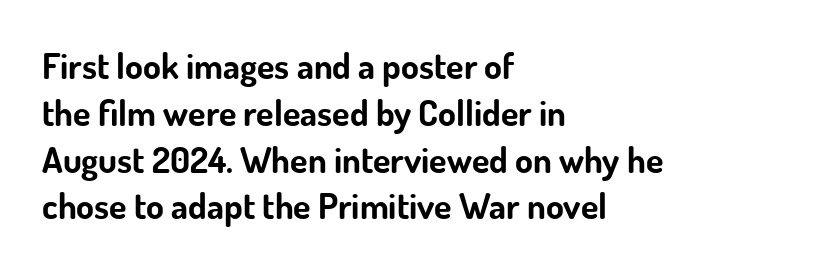
Every character sits straight up, as roman type does. The leading is moderate, giving the passage an even texture. Each letter keeps its own natural width here, so spacing adapts to shape. A dark, heavy texture on the line: the type is bold. Typeset ragged right — the left edge is the straight one. The space directly below the letters is spotless.
